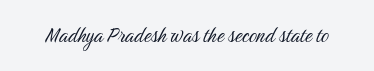
The rendering keeps characters at their native spacing. The font sits on the lighter half of the weight spectrum, regular included. Quick note: underline off.
